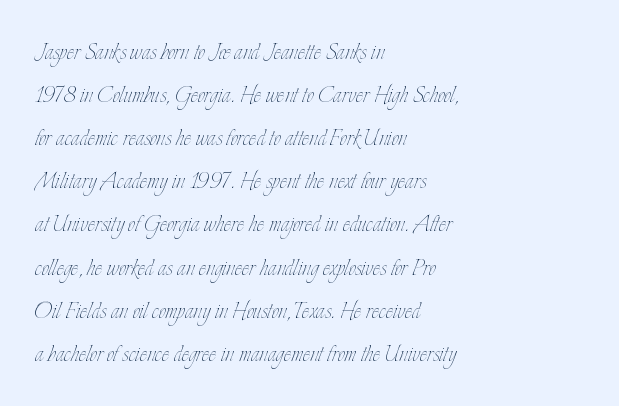
{"bold": "no", "weight": "thin", "width": "condensed", "stroke_contrast": "low", "x_height": "small", "monospaced": "no", "underline": "no", "align": "left", "line_spacing": "normal", "line_spacing_ratio": 1.54, "letter_spacing": "normal", "letter_spacing_em": 0.0, "glyph_px": 28}
